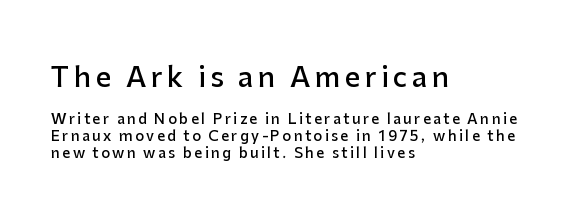
Caption: semibold face, moderately heavy strokes. The designer gave the opening block more size than the closing block. When letters stand straight like this, we call the style roman or upright. The paragraph shown leans on its left margin.
